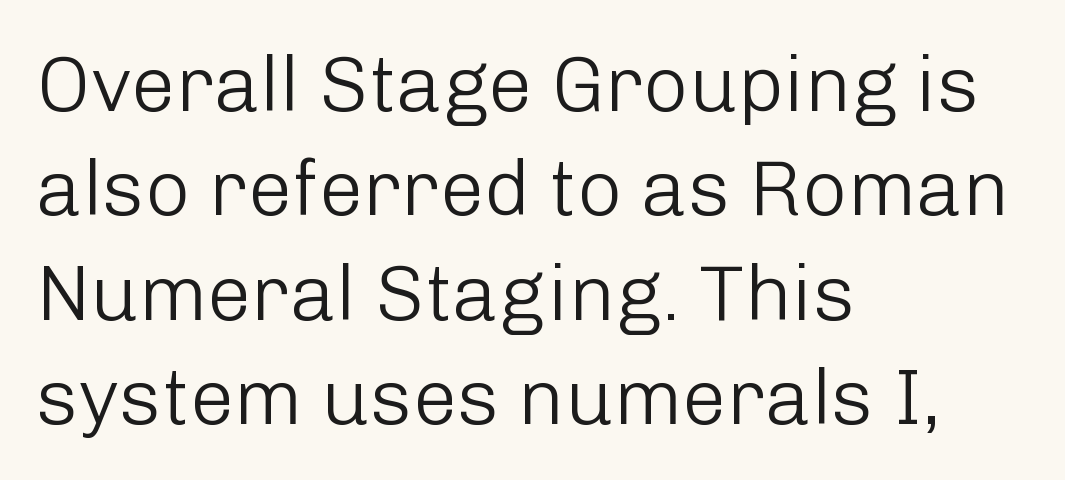
Nothing unusual about the tracking: characters are spaced as the font intends. Quick note: underline off. The letterforms sit at book weight or below. A classic flush-left, rag-right setting is used for this passage. Reading down the column, the eye jumps a familiar distance to each next line. Note the varied advance widths — an 'i' is clearly narrower than an 'm'.
